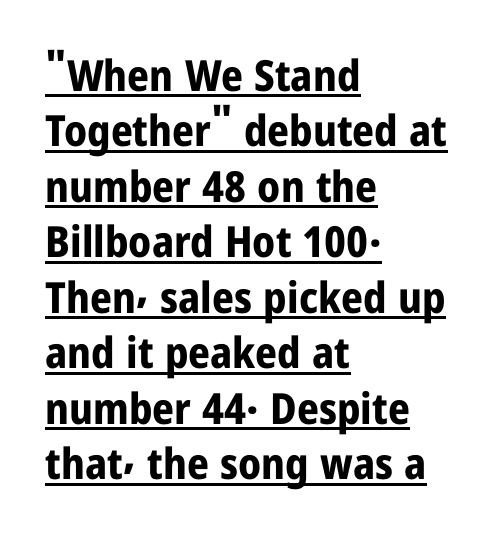
The image shows 43 px bold, condensed sans-serif type, upright; set left-aligned, normal line spacing (1.29x), normal letter spacing, underlined; low stroke contrast and a medium x-height.
